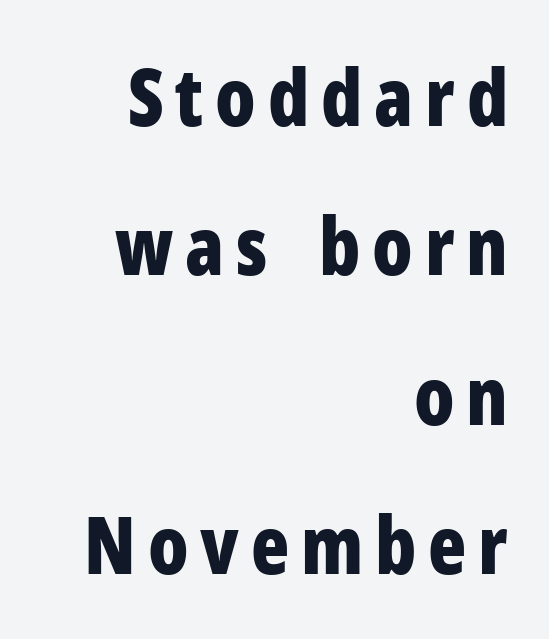
As a designer I'd log this as weight 700, bold. Character widths vary here, with narrow letters taking less room than wide ones. Where is the straight margin? On the right. Classification — sans serif.
